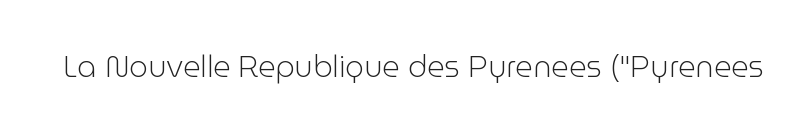
You can tell it's not italic because the verticals are truly vertical. Descender tails drop into unmarked territory. This is sans-serif lettering, the kind often seen on screens and signage. The passage shown is typed in a proportional face where columns would drift. Bold? No — there's no thickening of the strokes.
